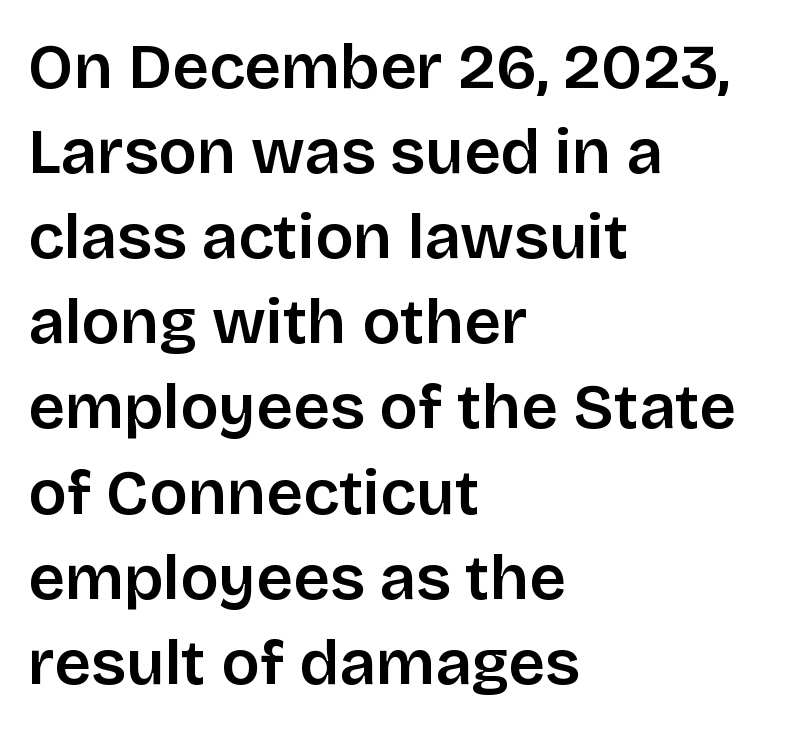
The face used here is proportionally spaced, like ordinary book or web type. Type style note: lacks serifs. Words float on clear page, feet unadorned. Caption: multi-line text, flush left, ragged right.
